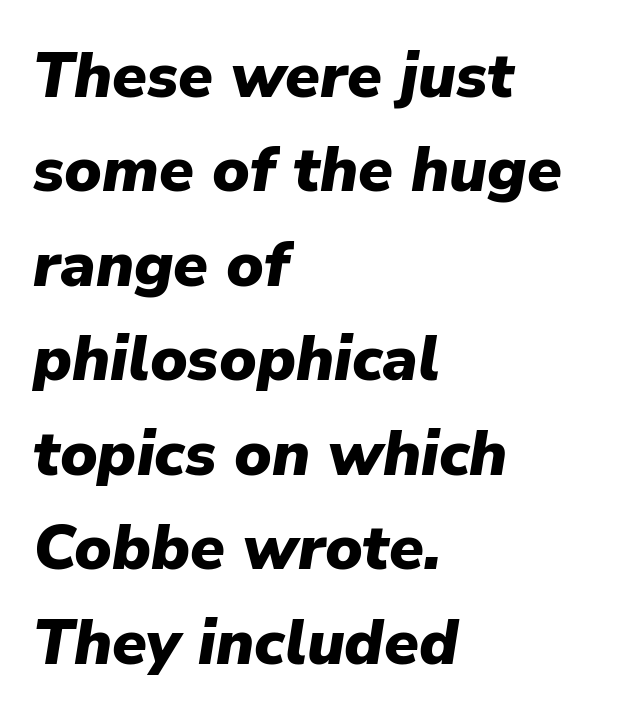
The image shows 63 px heavy type, italic (leaning right); set left-aligned, normal line spacing (1.5x), normal letter spacing, not underlined; low stroke contrast and a medium x-height.
